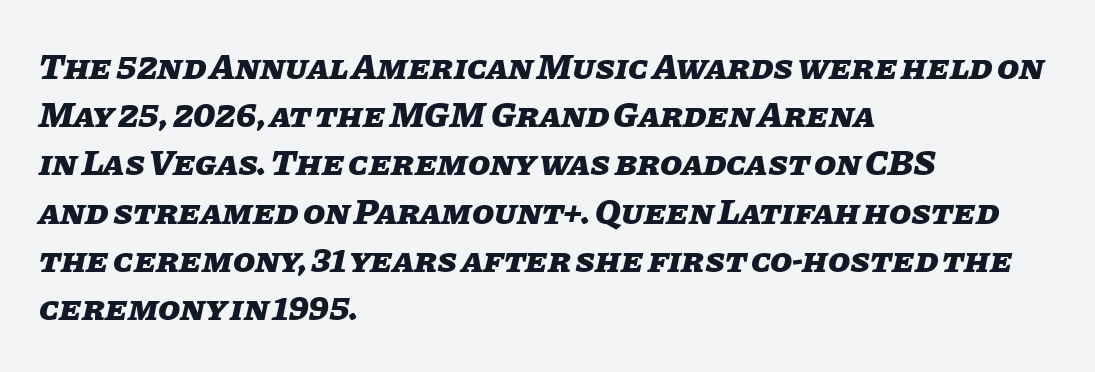
{"italic": "yes", "lean": "right", "slant_degrees": 11, "bold": "yes", "weight": "heavy", "width": "normal", "stroke_contrast": "low", "x_height": "large", "monospaced": "no", "underline": "no", "align": "left", "line_spacing": "normal", "line_spacing_ratio": 1.34, "letter_spacing": "normal", "letter_spacing_em": 0.0, "glyph_px": 36}
